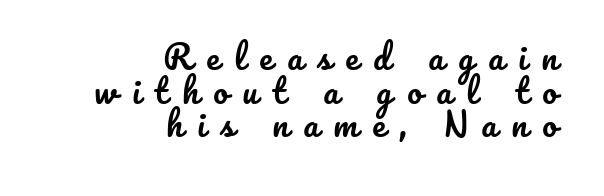
Summary of vertical rhythm: compact, with narrow interline spacing. Casual observation: everything's shoved over to the right. Caption: expanded tracking, letters set apart. The face used here is proportionally spaced, like ordinary book or web type.
